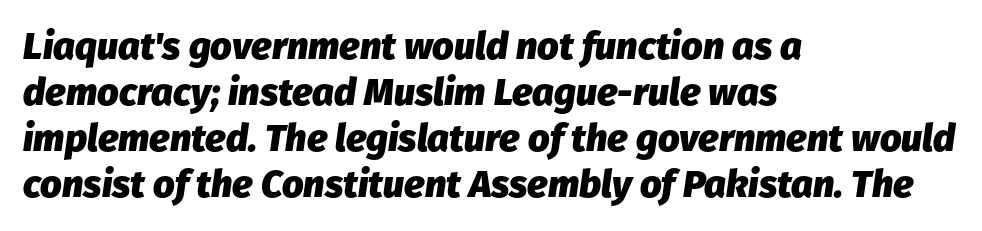
The gap between lines stays unmarked. The paragraph shown leans on its left margin. You could not count columns in this text — the font is proportionally spaced. Slant detected: the letters are inclined. Is the letter spacing exaggerated? No — it looks like the ordinary default.
